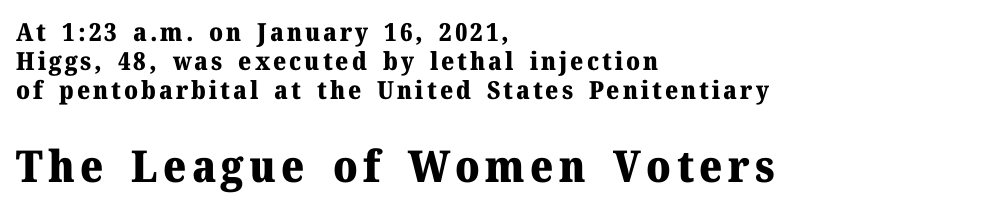
Q: Is the text bold? A: Yes.
Q: Is the text italic (slanted)? A: No, it is upright.
Q: Is the typeface a serif or a sans-serif typeface? A: Serif.
Q: Is the text underlined? A: No.
Q: How is the paragraph aligned? A: Left-aligned.
Q: Which block of text is set in a larger size, the first (top) or the second (bottom)? A: The second (bottom) one.
Q: Width (condensed, normal, or wide)? A: Normal.
Q: Stroke contrast? A: Medium.
Q: x-height? A: Medium.
Q: Monospaced? A: No.
